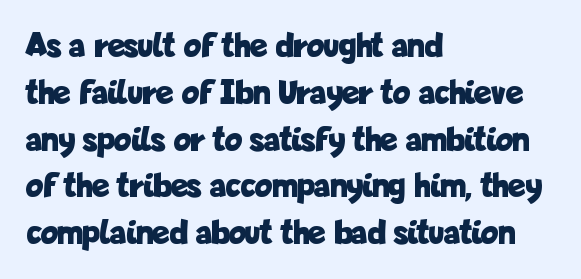
{"serif": "no", "italic": "no", "bold": "yes", "weight": "bold", "width": "condensed", "stroke_contrast": "low", "x_height": "medium", "monospaced": "no", "underline": "no", "align": "left", "line_spacing": "normal", "line_spacing_ratio": 1.3, "letter_spacing": "normal", "letter_spacing_em": 0.0, "glyph_px": 36}
